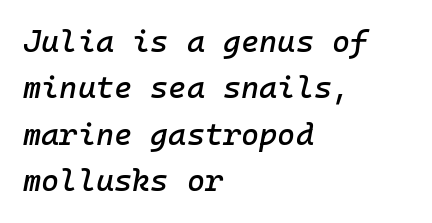
Whoever set this chose a conventional vertical rhythm. The compositor pushed each line to the left boundary. Characters are canted at an angle relative to the baseline's perpendicular. Short note: letters normally spaced. Lines of text with bare space underneath.
